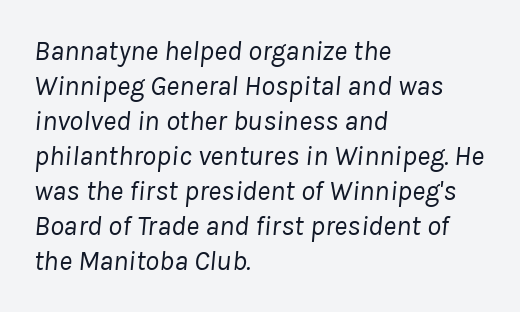
The image shows 28 px regular-weight type, italic (leaning right); set left-aligned, normal line spacing (1.25x), normal letter spacing, not underlined; low stroke contrast and a medium x-height.
